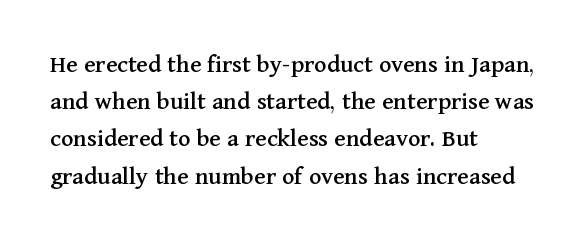
Q: Is the text italic (slanted)? A: No, it is upright.
Q: Is the text underlined? A: No.
Q: How is the paragraph aligned? A: Left-aligned.
Q: Is the spacing between letters normal or unusually wide? A: Normal.
Q: Is the spacing between lines tight, normal or loose? A: Normal.
